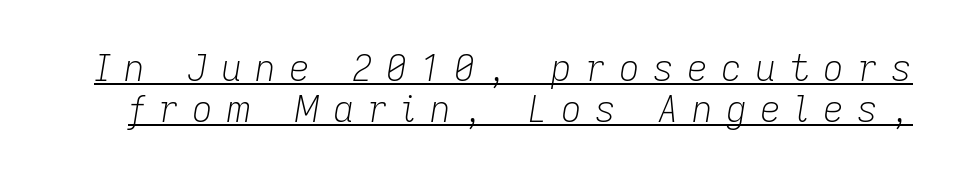
{"italic": "yes", "lean": "right", "slant_degrees": 9, "bold": "no", "weight": "light", "width": "normal", "stroke_contrast": "low", "x_height": "medium", "monospaced": "no", "underline": "yes", "line_spacing": "tight", "line_spacing_ratio": 1.14, "letter_spacing": "wide", "letter_spacing_em": 0.37, "glyph_px": 36}
